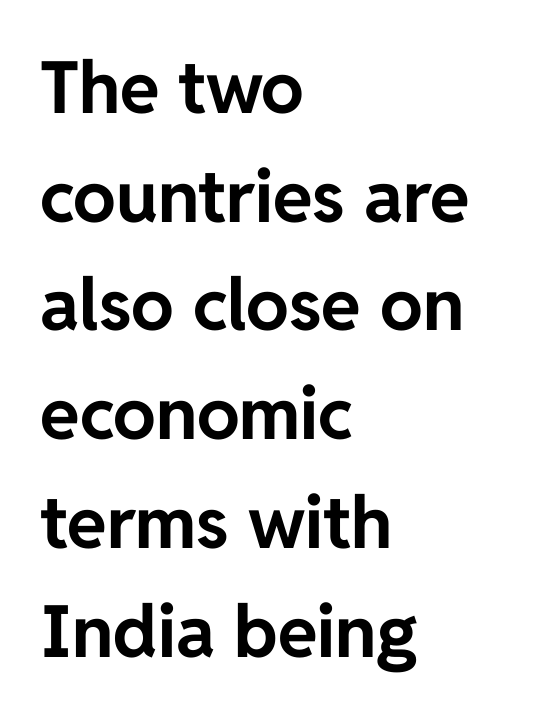
{"serif": "no", "italic": "no", "bold": "yes", "weight": "bold", "width": "normal", "stroke_contrast": "low", "x_height": "medium", "monospaced": "no", "underline": "no", "align": "left", "line_spacing": "normal", "line_spacing_ratio": 1.51, "letter_spacing": "normal", "letter_spacing_em": 0.0, "glyph_px": 72}
